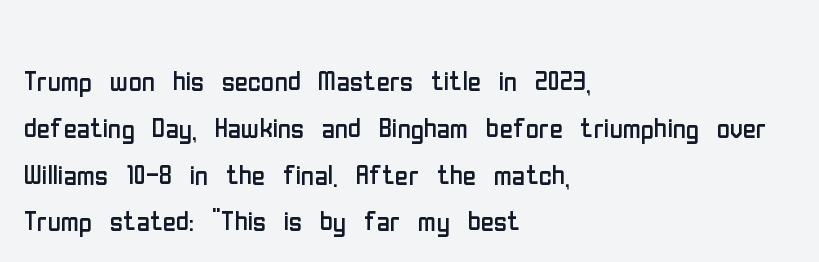
Q: Is the text bold? A: No.
Q: Is the text italic (slanted)? A: No, it is upright.
Q: Is the typeface a serif or a sans-serif typeface? A: Sans-serif.
Q: Is the text underlined? A: No.
Q: How is the paragraph aligned? A: Left-aligned.
Q: Is the spacing between letters normal or unusually wide? A: Normal.
Q: Is the spacing between lines tight, normal or loose? A: Normal.
Q: Width (condensed, normal, or wide)? A: Condensed.
Q: Stroke contrast? A: Low.
Q: x-height? A: Medium.
Q: Monospaced? A: No.
